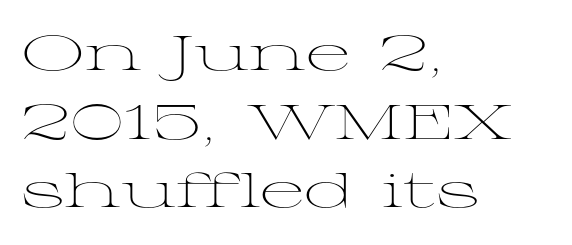
This sample uses an upright cut, with every glyph sitting square on the baseline. Left-aligned paragraph, ragged on the right. Varying glyph widths throughout — classic text-font behaviour. The passage shown has conventional tracking throughout. Examine the stroke ends and you'll spot serifs.
